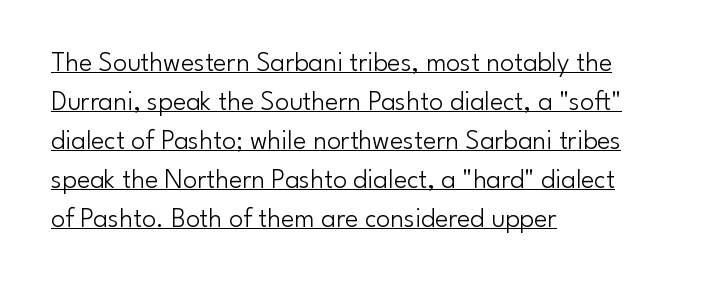
Q: Is the text bold? A: No.
Q: Is the text italic (slanted)? A: No, it is upright.
Q: Is the typeface a serif or a sans-serif typeface? A: Sans-serif.
Q: Is the text underlined? A: Yes.
Q: How is the paragraph aligned? A: Left-aligned.
Q: Is the spacing between letters normal or unusually wide? A: Normal.
Q: Is the spacing between lines tight, normal or loose? A: Normal.
Q: Width (condensed, normal, or wide)? A: Normal.
Q: Stroke contrast? A: Low.
Q: x-height? A: Small.
Q: Monospaced? A: No.
